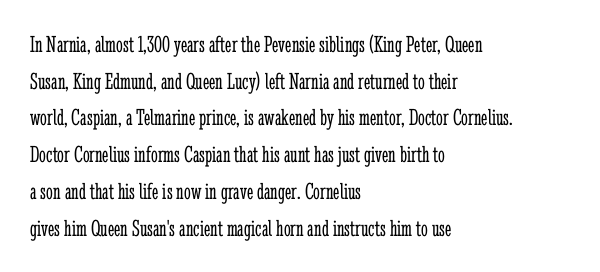
Q: Is the text bold? A: No.
Q: Is the text italic (slanted)? A: No, it is upright.
Q: Is the text underlined? A: No.
Q: How is the paragraph aligned? A: Left-aligned.
Q: Is the spacing between letters normal or unusually wide? A: Normal.
Q: Is the spacing between lines tight, normal or loose? A: Normal.
